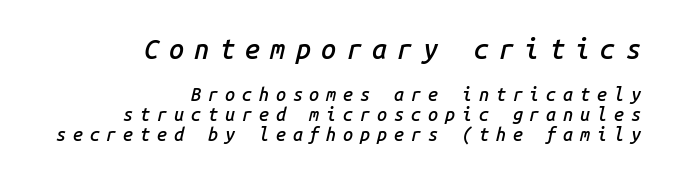
The image shows 27 px text type, italic (leaning right); set right-aligned, tight line spacing (1.1x), unusually wide letter spacing (+0.38 em), not underlined; the first (top) block is 1.5x larger.
